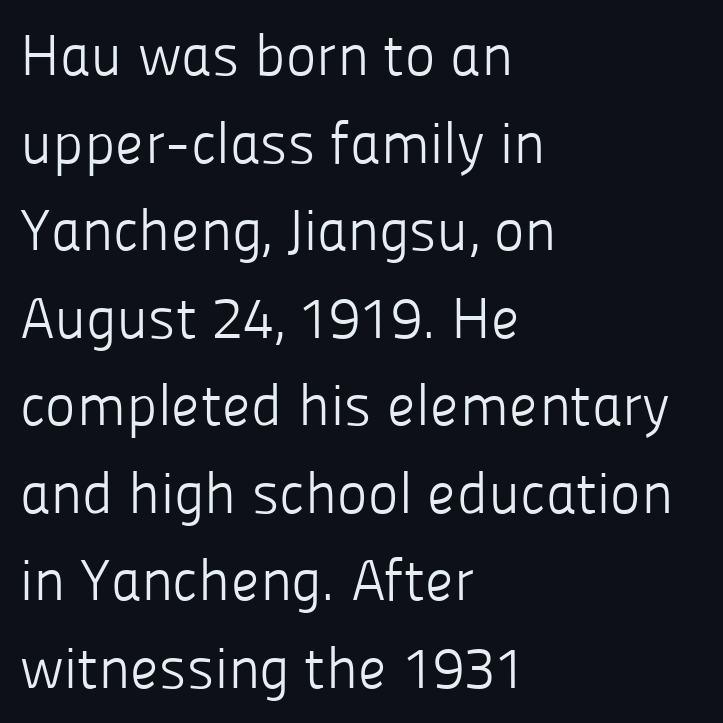
Q: Is the text bold? A: No.
Q: Is the text italic (slanted)? A: No, it is upright.
Q: Is the typeface a serif or a sans-serif typeface? A: Sans-serif.
Q: Is the text underlined? A: No.
Q: How is the paragraph aligned? A: Left-aligned.
Q: Is the spacing between letters normal or unusually wide? A: Normal.
Q: Is the spacing between lines tight, normal or loose? A: Normal.
Q: Width (condensed, normal, or wide)? A: Normal.
Q: Stroke contrast? A: Low.
Q: x-height? A: Medium.
Q: Monospaced? A: No.
